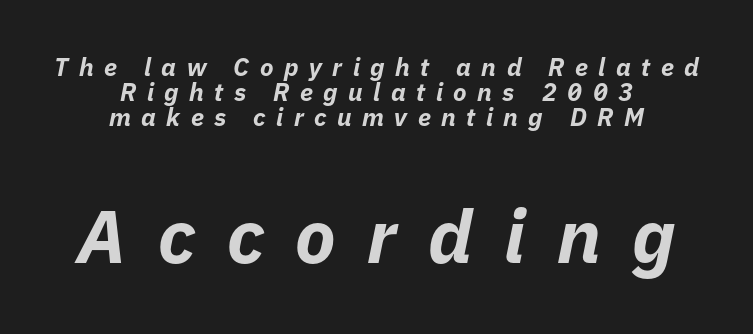
Horizontal bands of white between lines are thin slivers. The text block is weighted toward neither margin, spreading evenly from the middle. The space directly below the letters is spotless. A student would notice the bottom passage is typeset larger than what precedes it. Look at the tracking — it's clearly loosened, letters drifting apart. Typesetter's note: full bold, strokes at maximum text heaviness.
